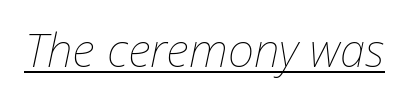
The image shows 46 px thin type, italic (leaning right); set normal letter spacing, underlined; low stroke contrast and a medium x-height.
